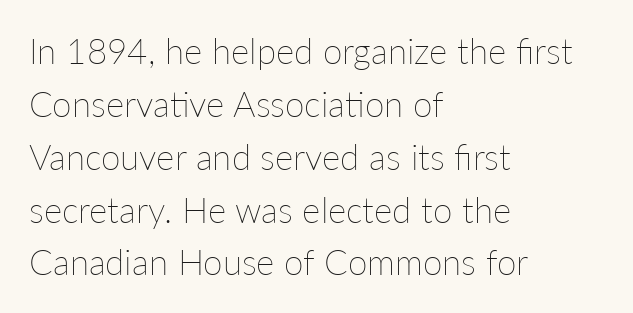
The letters sit at their default tracking, neither squeezed nor spread. The font's upright variant was chosen for this text. These lines are set flush left with a ragged right edge. Is this a fixed-width face? No — the glyphs have proportional, varying widths.
